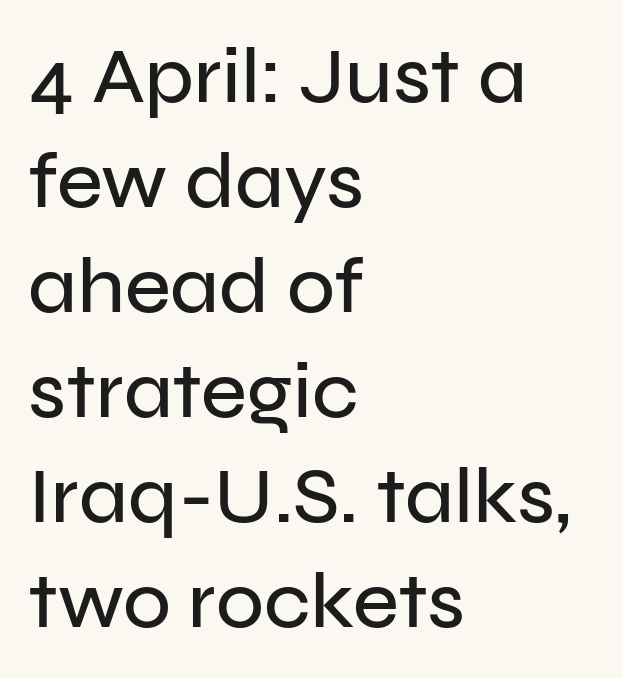
The image shows 79 px sans-serif type, upright; set left-aligned, normal line spacing (1.33x), normal letter spacing, not underlined; low stroke contrast and a medium x-height.
